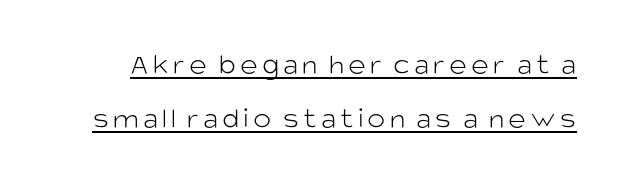
The image shows 30 px light sans-serif type, upright; set line spacing 1.8x, underlined; low stroke contrast and a large x-height.
